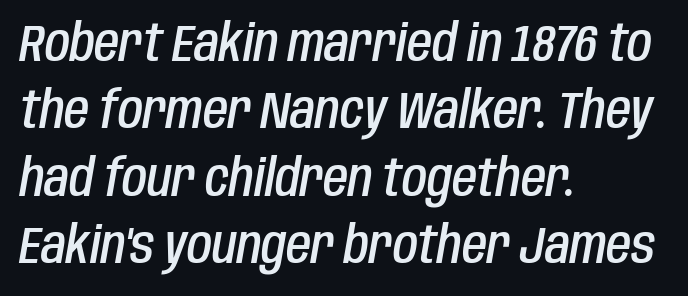
The image shows 51 px semibold, condensed type, italic (leaning right); set left-aligned, normal line spacing (1.32x), normal letter spacing, not underlined; low stroke contrast and a large x-height.
